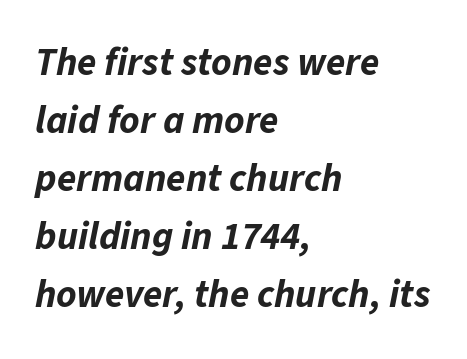
{"italic": "yes", "lean": "right", "slant_degrees": 11, "bold": "yes", "weight": "bold", "width": "normal", "stroke_contrast": "low", "x_height": "medium", "monospaced": "no", "underline": "no", "align": "left", "line_spacing": "normal", "line_spacing_ratio": 1.49, "letter_spacing": "normal", "letter_spacing_em": 0.0, "glyph_px": 39}
